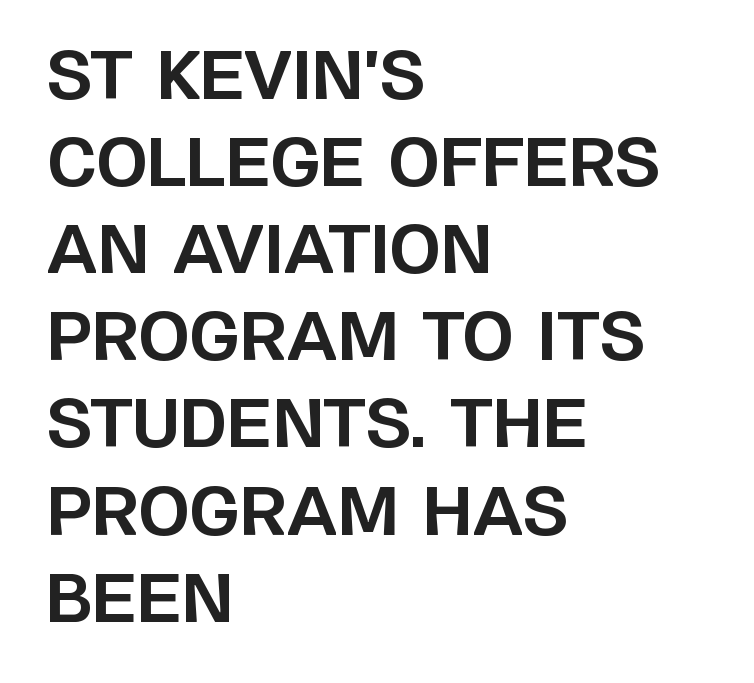
Q: Is the text bold? A: Yes.
Q: Is the text italic (slanted)? A: No, it is upright.
Q: Is the typeface a serif or a sans-serif typeface? A: Sans-serif.
Q: Is the text underlined? A: No.
Q: How is the paragraph aligned? A: Left-aligned.
Q: Is the spacing between letters normal or unusually wide? A: Normal.
Q: Is the spacing between lines tight, normal or loose? A: Normal.
Q: Width (condensed, normal, or wide)? A: Normal.
Q: Stroke contrast? A: Low.
Q: x-height? A: Large.
Q: Monospaced? A: No.
